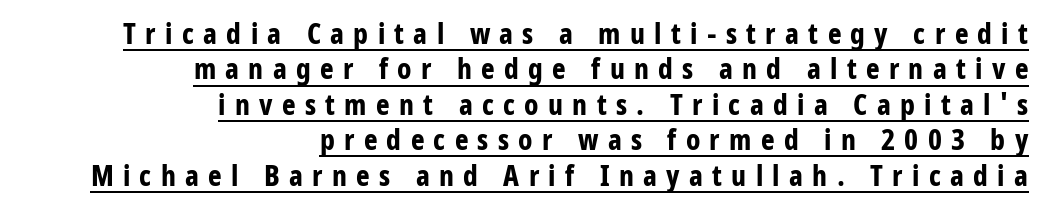
{"serif": "no", "italic": "no", "bold": "yes", "weight": "bold", "width": "condensed", "stroke_contrast": "low", "x_height": "large", "monospaced": "no", "underline": "yes", "align": "right", "line_spacing_ratio": 1.22, "letter_spacing": "wide", "letter_spacing_em": 0.32, "glyph_px": 29}
